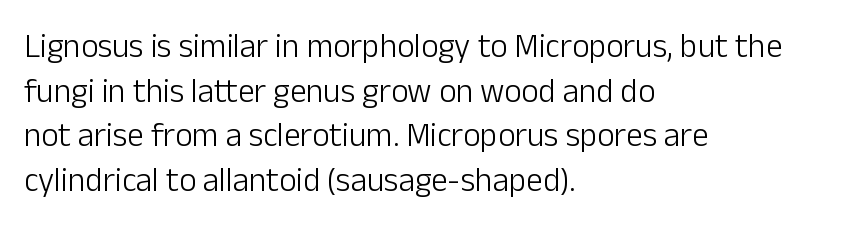
Q: Is the text bold? A: No.
Q: Is the text italic (slanted)? A: No, it is upright.
Q: Is the typeface a serif or a sans-serif typeface? A: Sans-serif.
Q: Is the text underlined? A: No.
Q: How is the paragraph aligned? A: Left-aligned.
Q: Is the spacing between letters normal or unusually wide? A: Normal.
Q: Is the spacing between lines tight, normal or loose? A: Normal.
Q: Width (condensed, normal, or wide)? A: Normal.
Q: Stroke contrast? A: Low.
Q: x-height? A: Medium.
Q: Monospaced? A: No.
